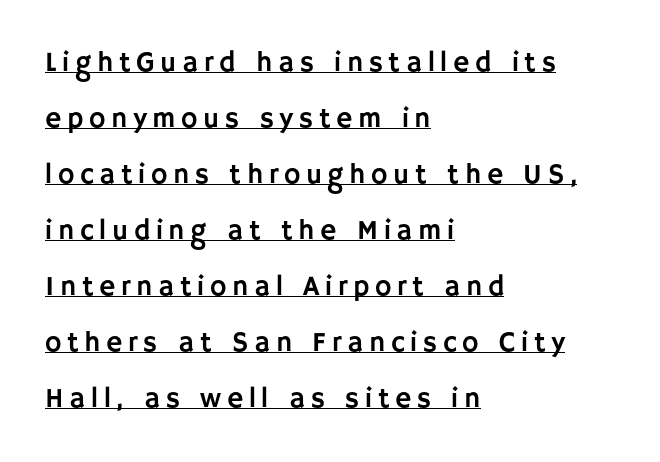
The line-height multiplier appears high, well above default. Do the characters align in a grid? No, the font is proportional. Underlined type. The letters are spread apart with noticeably loose tracking.
